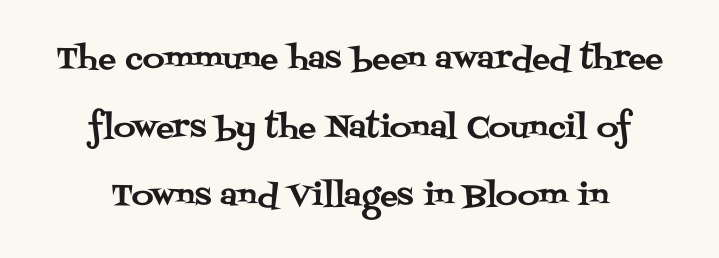
Font category for this specimen: serif. These lines are rendered in a variable-pitch font. The rendering positions every line midway between the sides. A great deal of white space separates one row of letters from the next. Letters rest on an invisible, unmarked baseline. Characters remain perfectly vertical along every line.
